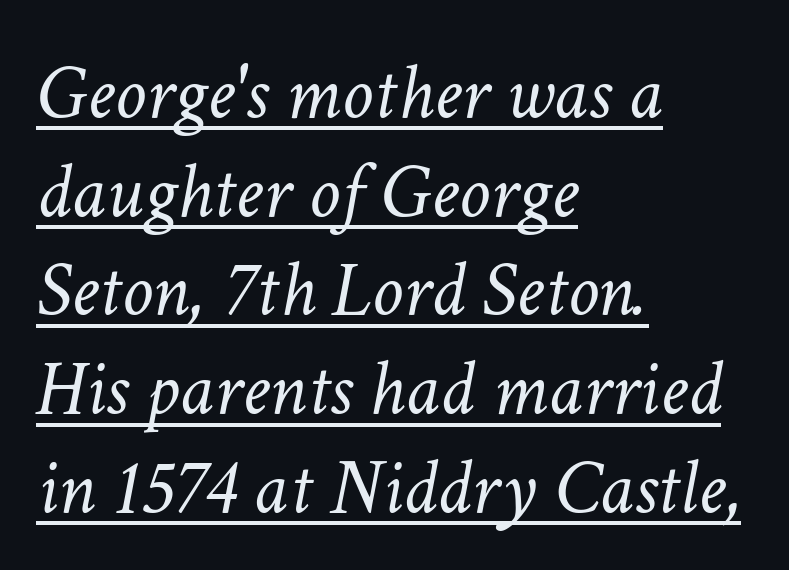
{"italic": "yes", "lean": "right", "slant_degrees": 11, "bold": "no", "weight": "light", "width": "normal", "stroke_contrast": "low", "x_height": "medium", "monospaced": "no", "underline": "yes", "align": "left", "line_spacing": "normal", "line_spacing_ratio": 1.25, "letter_spacing": "normal", "letter_spacing_em": 0.0, "glyph_px": 79}
